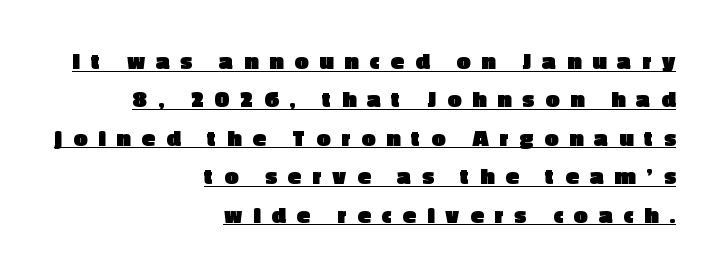
The image shows 24 px bold type, upright; set right-aligned, normal line spacing (1.6x), unusually wide letter spacing (+0.48 em), underlined.
